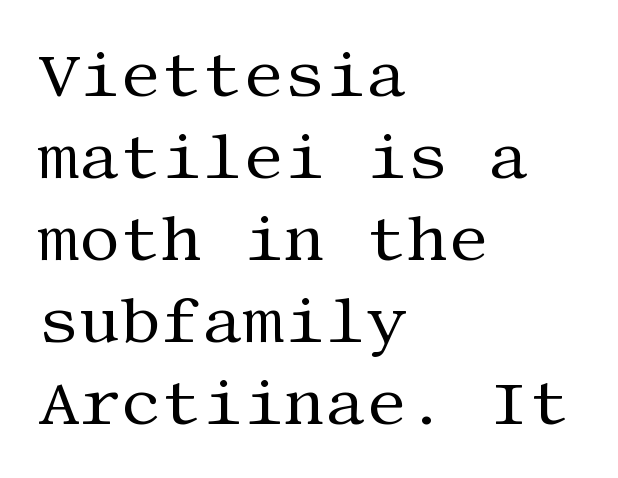
Q: Is the text bold? A: No.
Q: Is the text italic (slanted)? A: No, it is upright.
Q: Is the typeface a serif or a sans-serif typeface? A: Serif.
Q: Is the text underlined? A: No.
Q: How is the paragraph aligned? A: Left-aligned.
Q: Is the spacing between letters normal or unusually wide? A: Normal.
Q: Is the spacing between lines tight, normal or loose? A: Normal.
Q: Width (condensed, normal, or wide)? A: Normal.
Q: Stroke contrast? A: Medium.
Q: x-height? A: Large.
